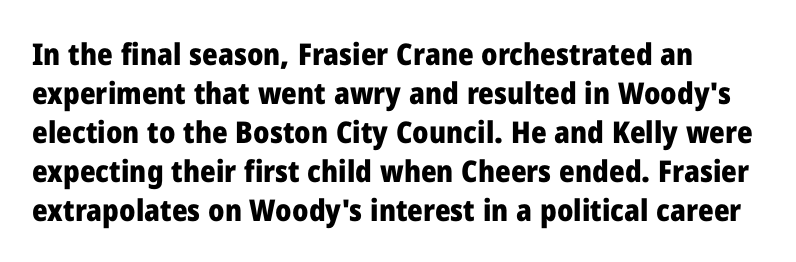
The image shows 30 px heavy sans-serif type, upright; set normal line spacing (1.3x), normal letter spacing, not underlined; low stroke contrast and a medium x-height.
